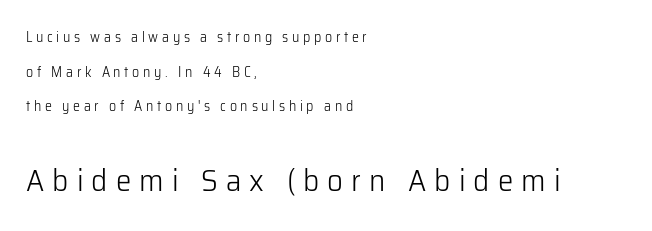
The image shows 31 px light sans-serif type, upright; set left-aligned, loose line spacing (2.48x), unusually wide letter spacing (+0.26 em), not underlined; the second (bottom) block is 2.21x larger; low stroke contrast and a medium x-height.
